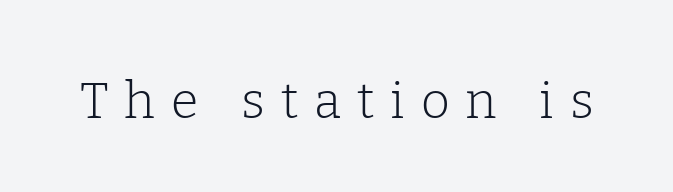
{"serif": "yes", "italic": "no", "bold": "no", "weight": "light", "width": "normal", "stroke_contrast": "low", "x_height": "medium", "monospaced": "no", "underline": "no", "letter_spacing": "wide", "letter_spacing_em": 0.32, "glyph_px": 50}
